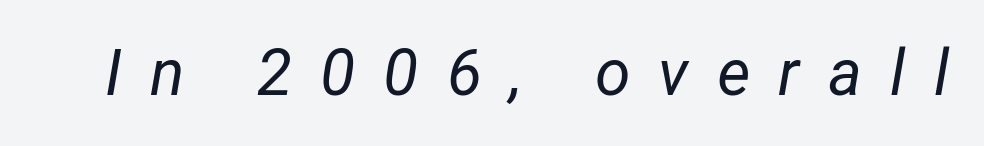
Is the type slanted? Yes — the strokes lean at a clear angle. Unbolded letterforms with no extra heft. Character widths vary here, with narrow letters taking less room than wide ones. The letterforms stand isolated, each surrounded by extra space. Underline: absent.
